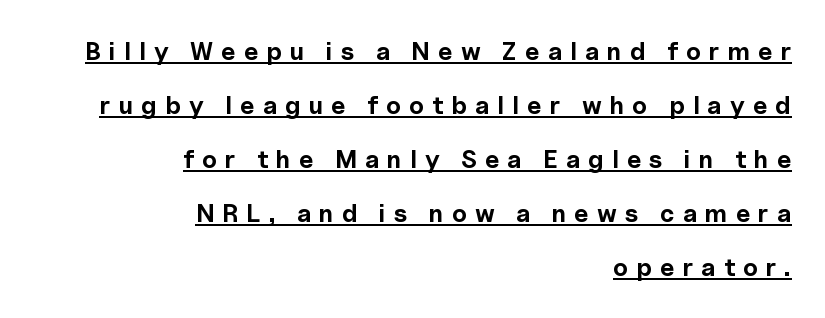
All the whitespace from short lines collects on the left. Display-style spreading of the glyphs; the letterfit is very open. Heft: maximum for text — a bold. The line-height multiplier appears high, well above default.
